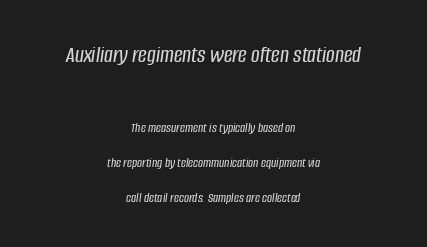
The image shows 24 px text type, italic (leaning right); set centered, loose line spacing (2.49x), normal letter spacing, not underlined; the first (top) block is 1.71x larger.
